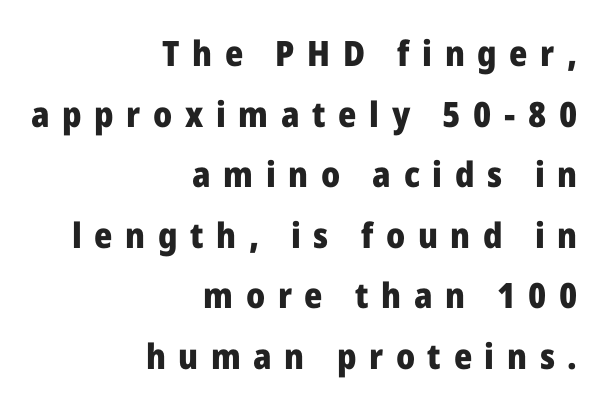
{"serif": "no", "italic": "no", "bold": "yes", "weight": "heavy", "width": "normal", "stroke_contrast": "low", "x_height": "medium", "monospaced": "no", "underline": "no", "align": "right", "line_spacing_ratio": 1.73, "letter_spacing": "wide", "letter_spacing_em": 0.36, "glyph_px": 35}
